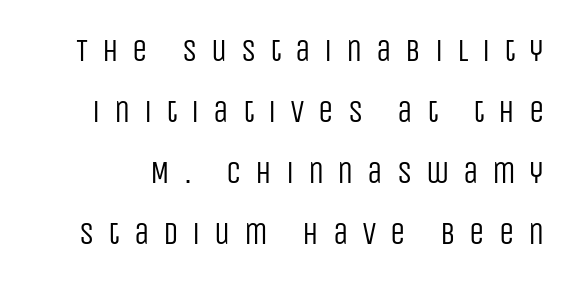
A typesetter would mark this as roman, not italic. The leading is generous, giving the passage an open texture. No heavy texture on the line: the type isn't bold. Letters rest on an invisible, unmarked baseline.
